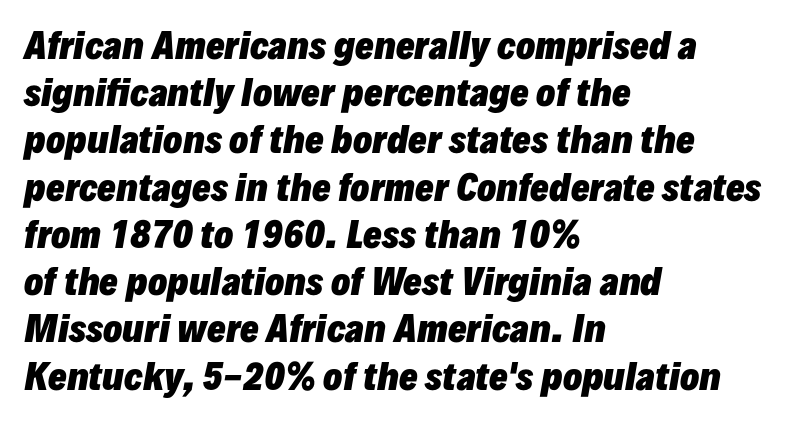
{"italic": "yes", "lean": "right", "slant_degrees": 10, "bold": "yes", "weight": "heavy", "width": "normal", "stroke_contrast": "low", "x_height": "medium", "monospaced": "no", "underline": "no", "align": "left", "line_spacing": "normal", "line_spacing_ratio": 1.35, "letter_spacing": "normal", "letter_spacing_em": 0.0, "glyph_px": 35}
